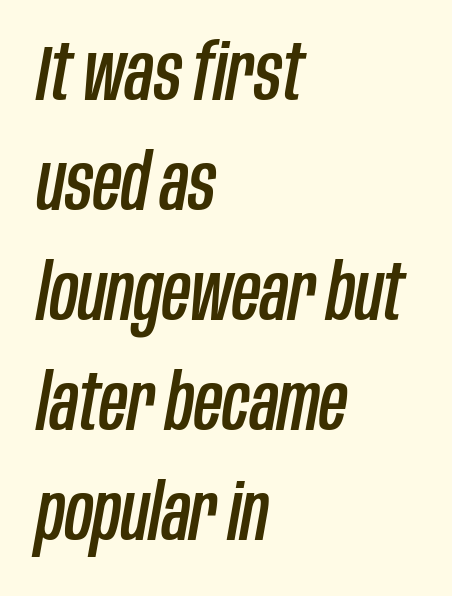
The image shows 78 px condensed type, italic (leaning right); set left-aligned, normal line spacing (1.41x), normal letter spacing, not underlined; low stroke contrast and a large x-height.
